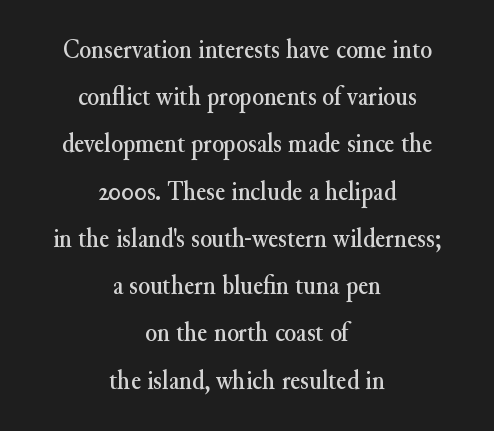
Q: Is the text italic (slanted)? A: No, it is upright.
Q: Is the text underlined? A: No.
Q: How is the paragraph aligned? A: Centered.
Q: Is the spacing between letters normal or unusually wide? A: Normal.
